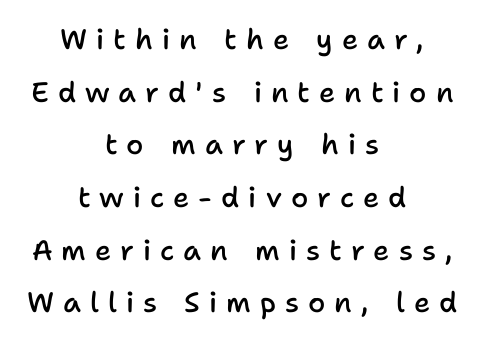
Q: Is the text bold? A: Semi-bold.
Q: Is the text italic (slanted)? A: No, it is upright.
Q: Is the typeface a serif or a sans-serif typeface? A: Sans-serif.
Q: Is the text underlined? A: No.
Q: How is the paragraph aligned? A: Centered.
Q: Is the spacing between letters normal or unusually wide? A: Unusually wide.
Q: Width (condensed, normal, or wide)? A: Normal.
Q: Stroke contrast? A: Low.
Q: x-height? A: Medium.
Q: Monospaced? A: No.
